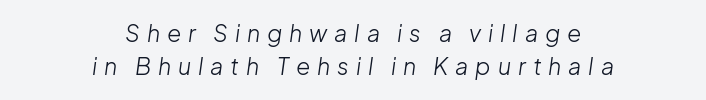
Honestly, there is no underline to notice here at all. Reading down the column, the eye jumps a familiar distance to each next line. How are the letters spaced? Widely, with obvious added tracking. The paragraph shown floats in the horizontal middle.
